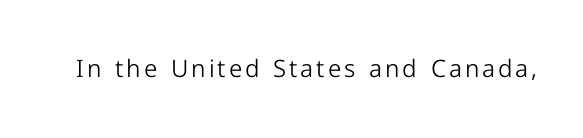
Only glyphs here, with clear space below each row. Posture: upright roman. The font is comparable to plain body text, perhaps lighter.
